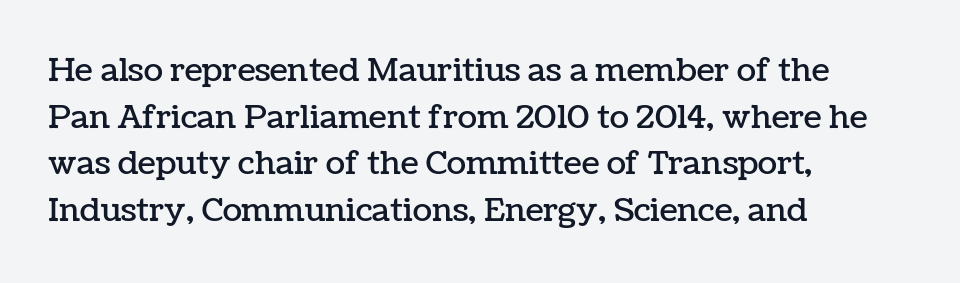
The image shows 32 px text type, upright; set left-aligned, normal line spacing (1.46x), normal letter spacing, not underlined; low stroke contrast and a medium x-height.
